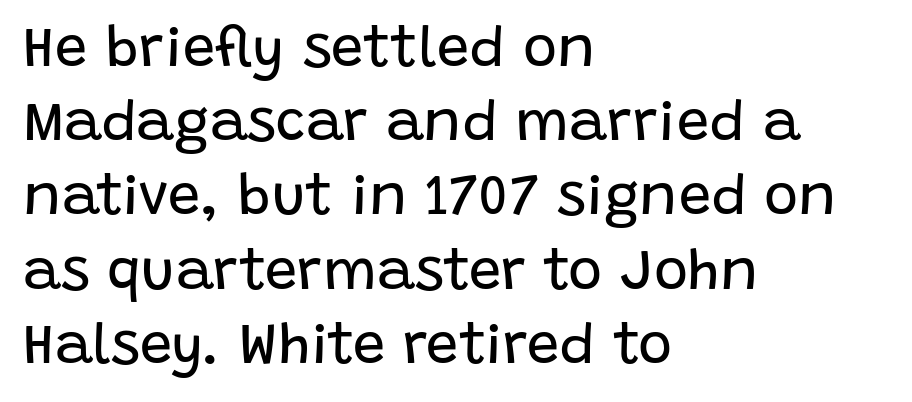
The image shows 58 px regular-weight sans-serif type, upright; set left-aligned, normal line spacing (1.28x), normal letter spacing, not underlined; low stroke contrast and a large x-height.
